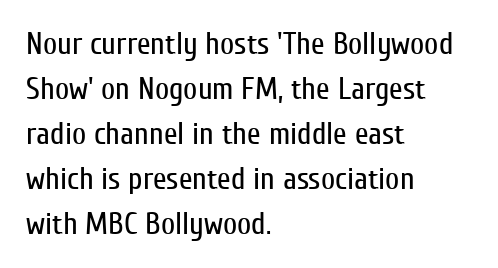
Weight: regular or lighter. Here the designer chose a conventional face with non-uniform glyph widths. The letters carry no serifs — their stems end cleanly without finishing strokes. There is no visible air inserted between adjacent glyphs.
